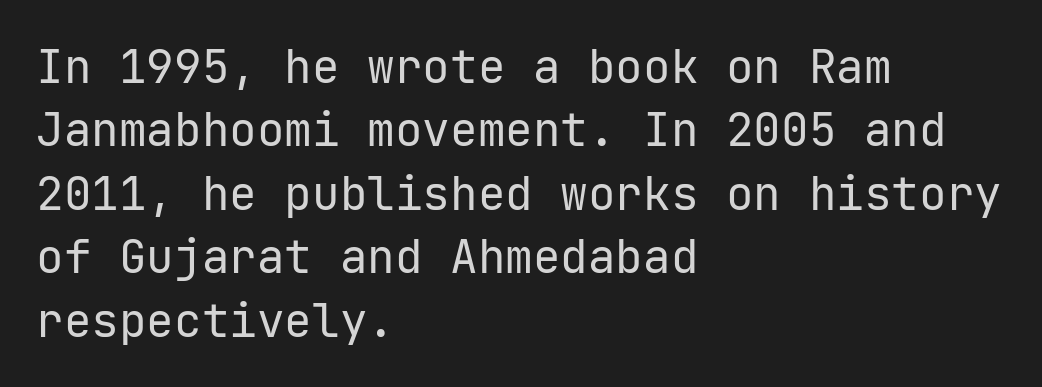
{"serif": "no", "italic": "no", "bold": "no", "weight": "regular", "width": "normal", "stroke_contrast": "low", "x_height": "medium", "underline": "no", "align": "left", "line_spacing": "normal", "line_spacing_ratio": 1.38, "letter_spacing": "normal", "letter_spacing_em": 0.0, "glyph_px": 46}
